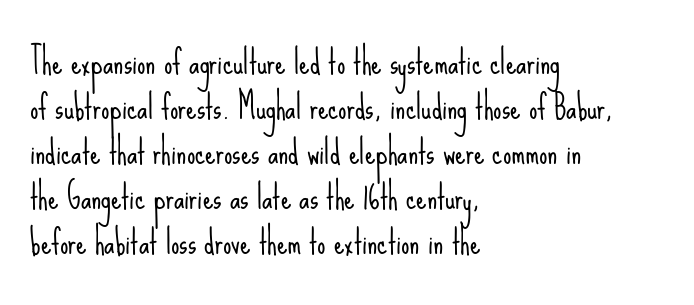
{"serif": "no", "italic": "no", "bold": "no", "weight": "light", "width": "condensed", "stroke_contrast": "low", "x_height": "small", "monospaced": "no", "underline": "no", "align": "left", "line_spacing": "normal", "line_spacing_ratio": 1.36, "letter_spacing": "normal", "letter_spacing_em": 0.0, "glyph_px": 33}
